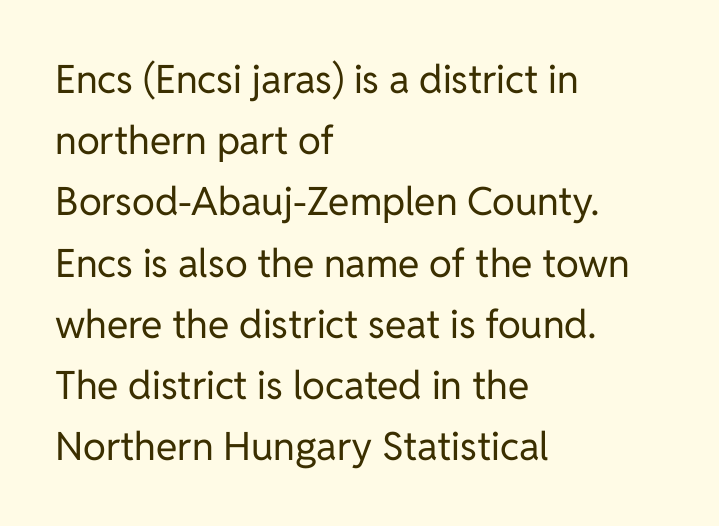
Q: Is the text bold? A: No.
Q: Is the text italic (slanted)? A: No, it is upright.
Q: Is the typeface a serif or a sans-serif typeface? A: Sans-serif.
Q: Is the text underlined? A: No.
Q: How is the paragraph aligned? A: Left-aligned.
Q: Is the spacing between letters normal or unusually wide? A: Normal.
Q: Is the spacing between lines tight, normal or loose? A: Normal.
Q: Width (condensed, normal, or wide)? A: Normal.
Q: Stroke contrast? A: Low.
Q: x-height? A: Medium.
Q: Monospaced? A: No.
